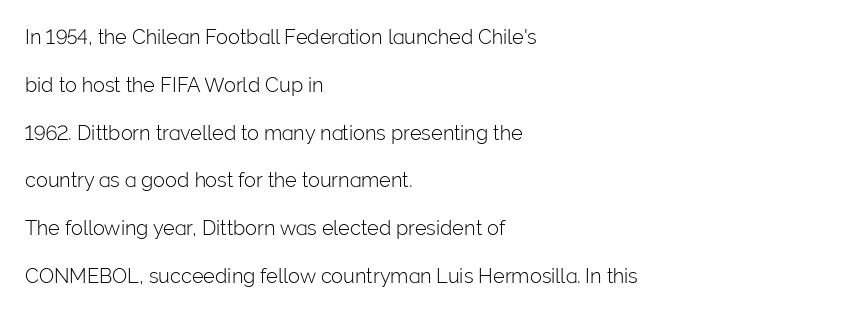
The compositor pushed each line to the left boundary. Notice how the stems are strictly vertical — no italics here. The line-height multiplier appears high, well above default. This rendering leaves character spacing at its baseline value.
